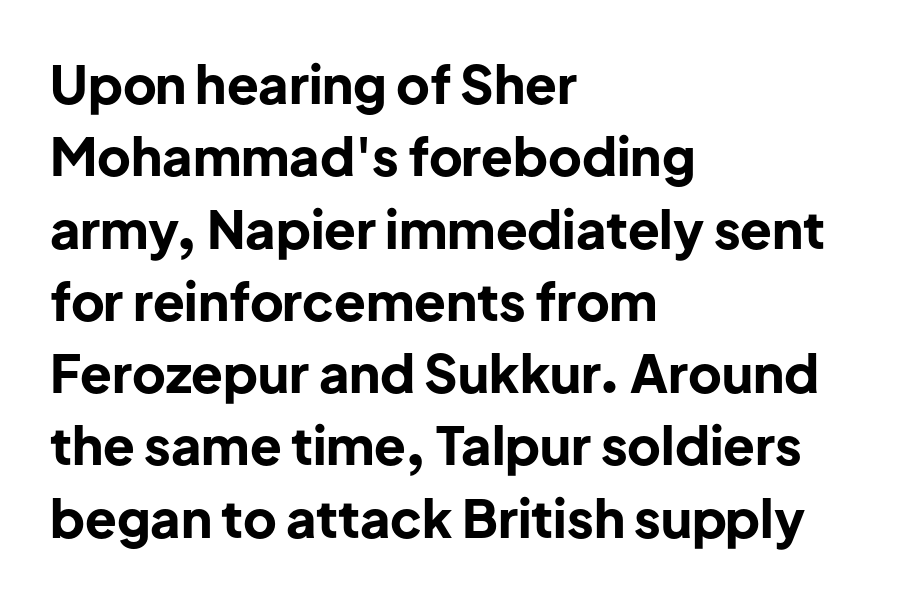
Character widths vary here, with narrow letters taking less room than wide ones. The words here are not underlined. Typesetter's note: full bold, strokes at maximum text heaviness. A classic flush-left, rag-right setting is used for this passage. Honestly, the letter spacing is just normal — you wouldn't notice it.
